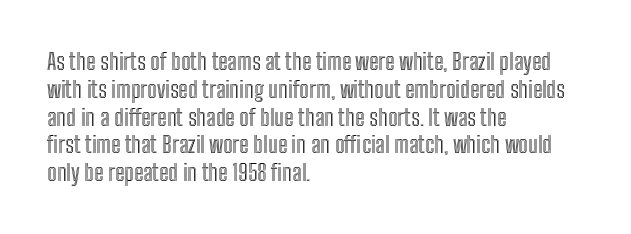
The image shows 23 px text type, upright; set left-aligned, line spacing 1.21x, normal letter spacing, not underlined.
